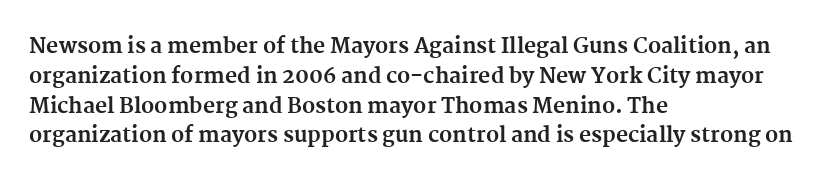
Q: Is the text bold? A: Yes.
Q: Is the text italic (slanted)? A: No, it is upright.
Q: Is the text underlined? A: No.
Q: How is the paragraph aligned? A: Left-aligned.
Q: Is the spacing between letters normal or unusually wide? A: Normal.
Q: Is the spacing between lines tight, normal or loose? A: Normal.
